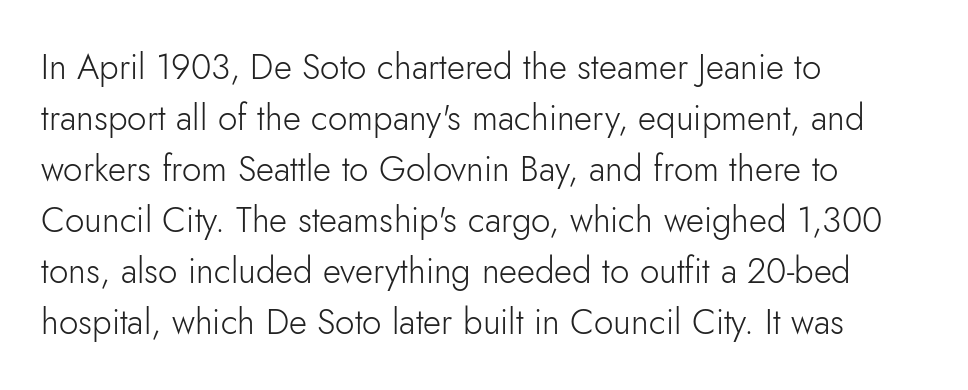
Each line starts at the same left margin while the right side varies. When letters stand straight like this, we call the style roman or upright. Letters have the restrained weight of plain body copy at most. Underlining? Definitely not there. What stands out about the letter spacing? Nothing — it is the standard amount. The rendering uses natural spacing where letterforms have individual widths.
